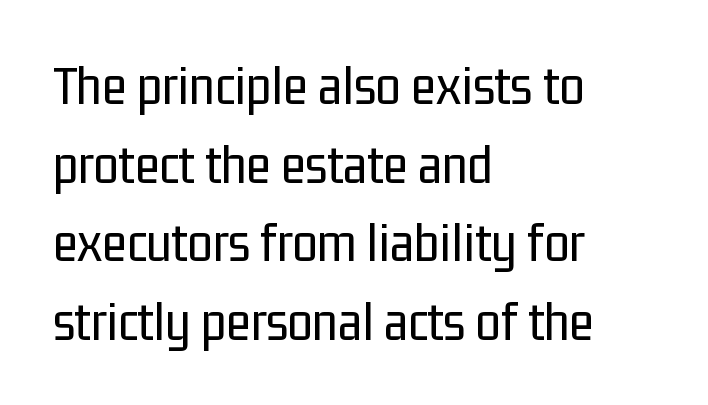
{"serif": "no", "italic": "no", "bold": "no", "weight": "regular", "width": "condensed", "stroke_contrast": "low", "x_height": "medium", "monospaced": "no", "underline": "no", "align": "left", "line_spacing": "normal", "line_spacing_ratio": 1.38, "letter_spacing": "normal", "letter_spacing_em": 0.0, "glyph_px": 57}
